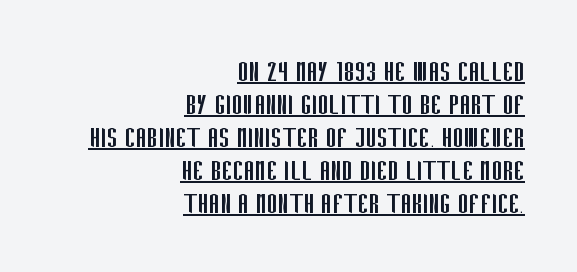
{"serif": "no", "italic": "no", "bold": "no", "weight": "regular", "width": "condensed", "stroke_contrast": "low", "x_height": "large", "monospaced": "no", "underline": "yes", "align": "right", "line_spacing": "tight", "line_spacing_ratio": 1.0, "letter_spacing": "normal", "letter_spacing_em": 0.0, "glyph_px": 33}
